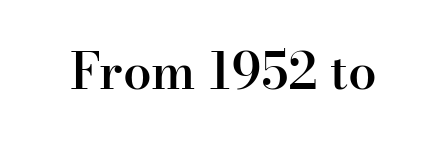
No word sits above an underline. A fair bit of extra ink — the face is semibold, not bold. Letterform terminals end in serifs throughout the passage. In terms of posture, this sample is upright. Inter-character spacing is left at the font's built-in metrics. Do the characters align in a grid? No, the font is proportional.
